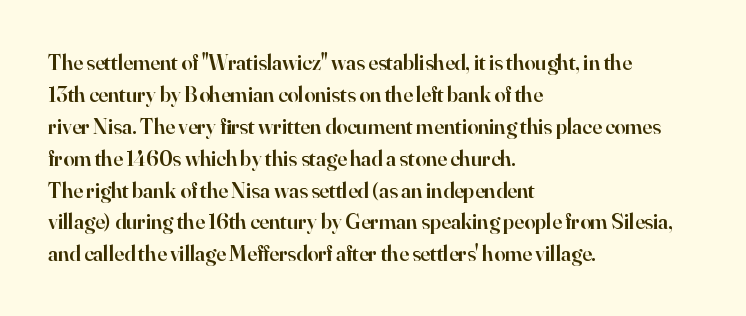
{"italic": "no", "bold": "semi", "underline": "no", "align": "left", "line_spacing": "normal", "line_spacing_ratio": 1.45, "letter_spacing": "normal", "letter_spacing_em": 0.0, "glyph_px": 22}
